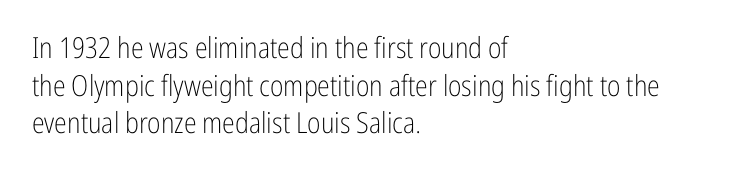
Q: Is the text bold? A: No.
Q: Is the text italic (slanted)? A: No, it is upright.
Q: Is the typeface a serif or a sans-serif typeface? A: Sans-serif.
Q: Is the text underlined? A: No.
Q: How is the paragraph aligned? A: Left-aligned.
Q: Is the spacing between letters normal or unusually wide? A: Normal.
Q: Is the spacing between lines tight, normal or loose? A: Normal.
Q: Width (condensed, normal, or wide)? A: Condensed.
Q: Stroke contrast? A: Low.
Q: x-height? A: Medium.
Q: Monospaced? A: No.
